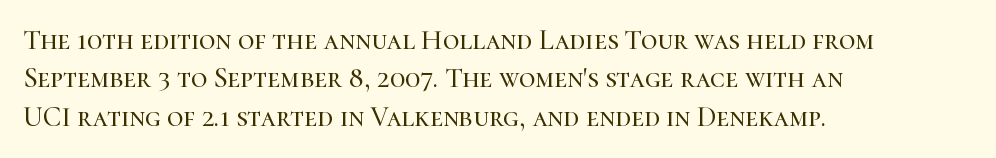
Q: Is the text italic (slanted)? A: No, it is upright.
Q: Is the typeface a serif or a sans-serif typeface? A: Serif.
Q: Is the text underlined? A: No.
Q: How is the paragraph aligned? A: Left-aligned.
Q: Is the spacing between letters normal or unusually wide? A: Normal.
Q: Is the spacing between lines tight, normal or loose? A: Normal.
Q: Width (condensed, normal, or wide)? A: Normal.
Q: Stroke contrast? A: High.
Q: x-height? A: Medium.
Q: Monospaced? A: No.
